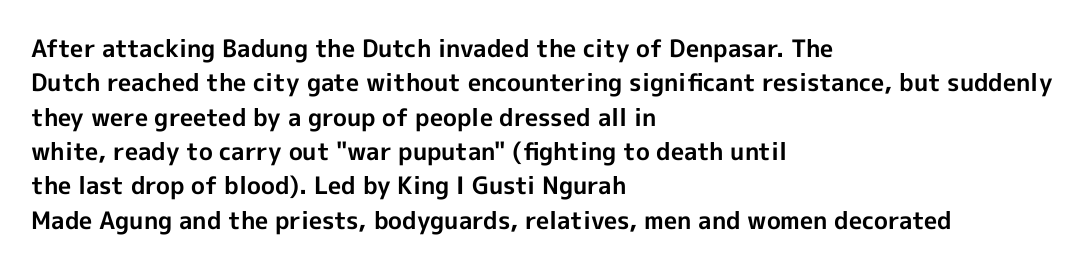
Q: Is the text bold? A: Yes.
Q: Is the text italic (slanted)? A: No, it is upright.
Q: Is the text underlined? A: No.
Q: How is the paragraph aligned? A: Left-aligned.
Q: Is the spacing between letters normal or unusually wide? A: Normal.
Q: Is the spacing between lines tight, normal or loose? A: Normal.
